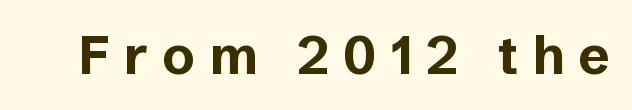
The image shows 53 px bold sans-serif type, upright; set unusually wide letter spacing (+0.27 em), not underlined; low stroke contrast and a medium x-height.
